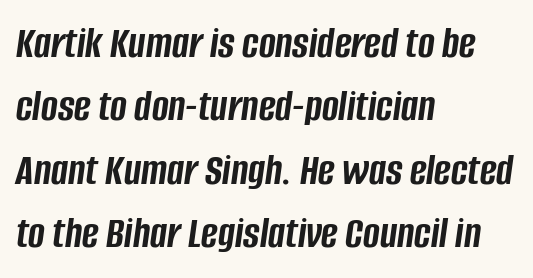
Q: Is the text bold? A: Yes.
Q: Is the text italic (slanted)? A: Yes, it leans right by about 8 degrees.
Q: Is the text underlined? A: No.
Q: How is the paragraph aligned? A: Left-aligned.
Q: Is the spacing between letters normal or unusually wide? A: Normal.
Q: Is the spacing between lines tight, normal or loose? A: Normal.
Q: Width (condensed, normal, or wide)? A: Condensed.
Q: Stroke contrast? A: Low.
Q: x-height? A: Large.
Q: Monospaced? A: No.
